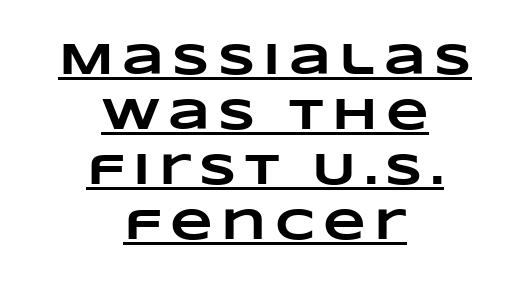
{"bold": "yes", "weight": "heavy", "width": "wide", "stroke_contrast": "low", "x_height": "large", "monospaced": "no", "underline": "yes", "align": "center", "line_spacing": "normal", "line_spacing_ratio": 1.25, "glyph_px": 44}
